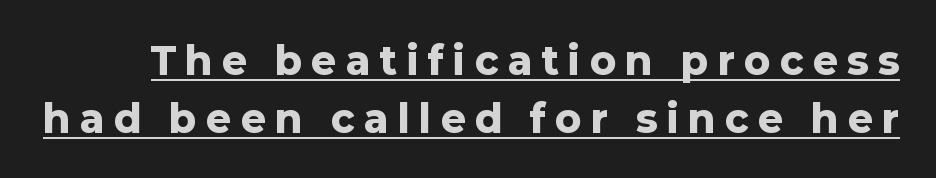
Q: Is the text bold? A: Yes.
Q: Is the text italic (slanted)? A: No, it is upright.
Q: Is the typeface a serif or a sans-serif typeface? A: Sans-serif.
Q: Is the text underlined? A: Yes.
Q: Is the spacing between letters normal or unusually wide? A: Unusually wide.
Q: Is the spacing between lines tight, normal or loose? A: Normal.
Q: Width (condensed, normal, or wide)? A: Normal.
Q: Stroke contrast? A: Low.
Q: x-height? A: Medium.
Q: Monospaced? A: No.
